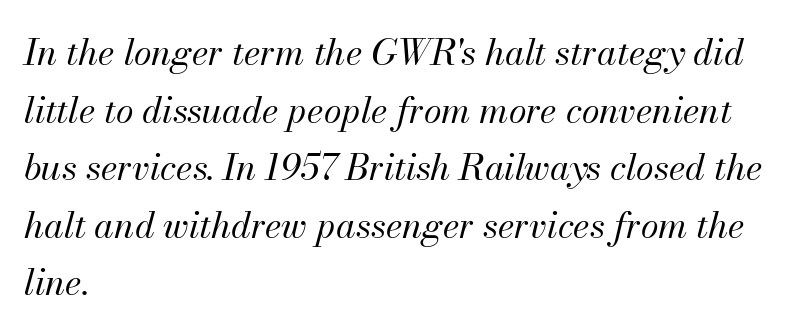
The image shows 36 px regular-weight type, italic (leaning right); set left-aligned, normal line spacing (1.6x), normal letter spacing, not underlined; medium stroke contrast and a small x-height.
